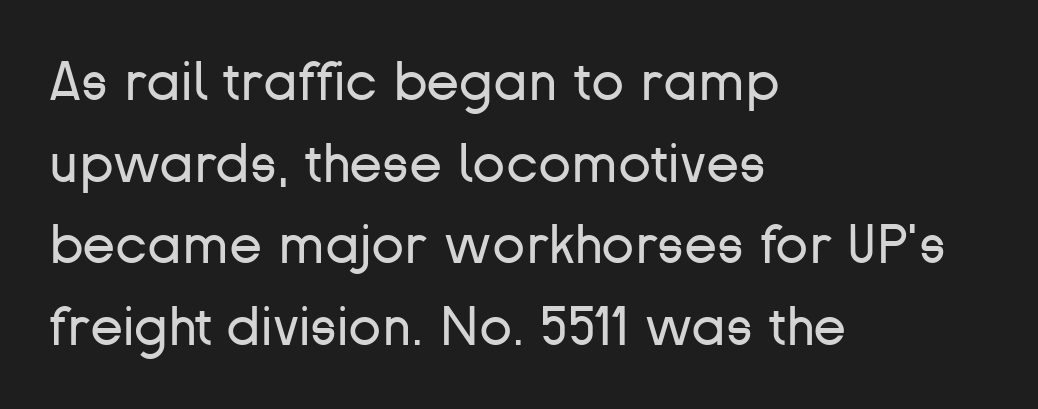
The image shows 54 px regular-weight sans-serif type, upright; set left-aligned, normal line spacing (1.51x), normal letter spacing, not underlined; low stroke contrast and a medium x-height.
